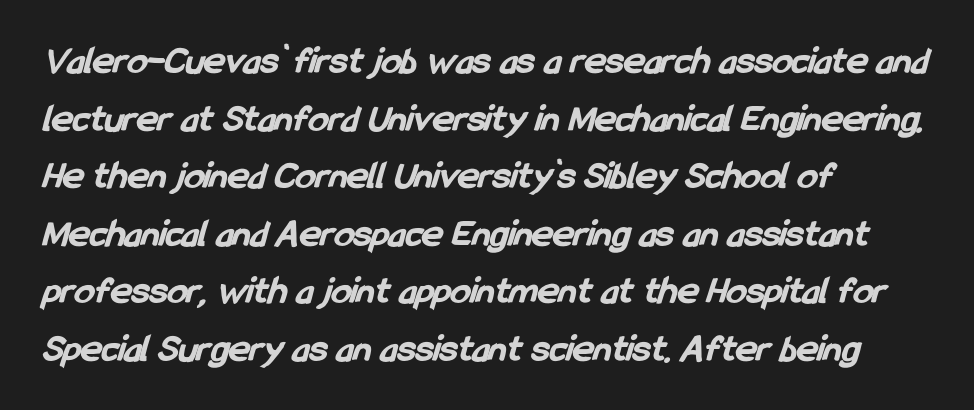
You can tell from the bare stems that sans-serif type was used. Students, note that the glyphs here touch the page at normal intervals. Is the block centered? No — it sits flush against the left margin. The lines sit at an ordinary, default distance from one another. This rendering features lettering with no underline. What weight is shown? A full bold with thick strokes.
